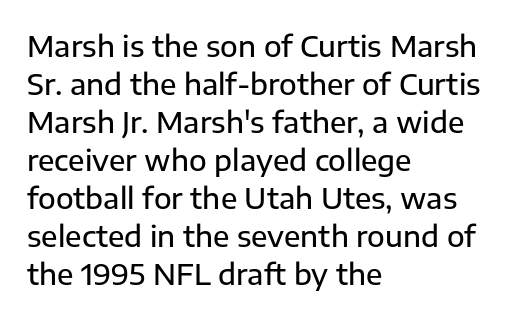
The image shows 29 px sans-serif type, upright; set left-aligned, normal line spacing (1.31x), normal letter spacing, not underlined; low stroke contrast and a medium x-height.
